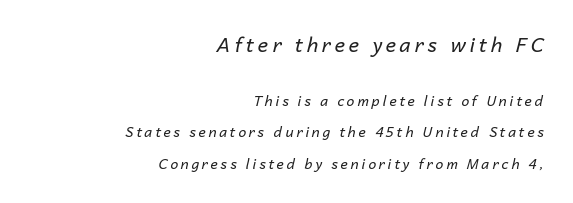
The image shows 20 px text type, italic (leaning right); set right-aligned, loose line spacing (2.22x), unusually wide letter spacing (+0.2 em), not underlined; the first (top) block is 1.43x larger.
